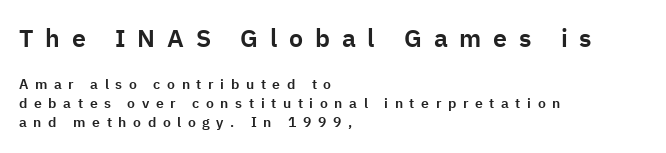
The image shows 25 px text type, upright; set left-aligned, normal line spacing (1.36x), unusually wide letter spacing (+0.47 em), not underlined; the first (top) block is 1.79x larger.
